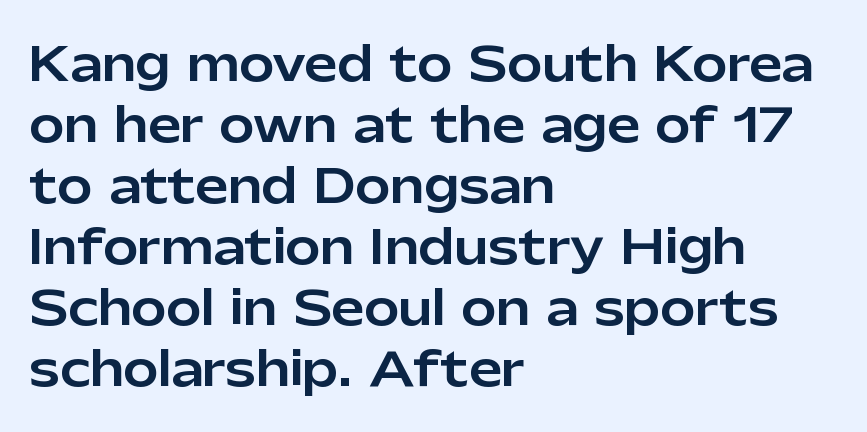
The image shows 47 px sans-serif type, upright; set left-aligned, normal line spacing (1.3x), normal letter spacing, not underlined; low stroke contrast and a medium x-height.
